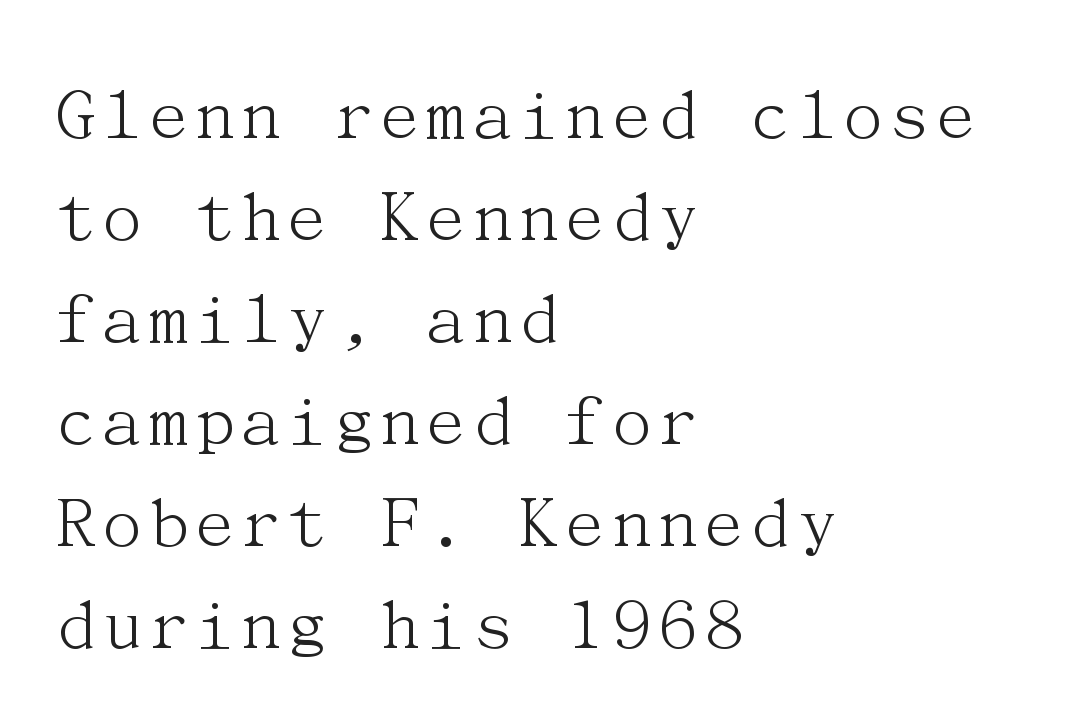
Q: Is the text bold? A: No.
Q: Is the text italic (slanted)? A: No, it is upright.
Q: Is the typeface a serif or a sans-serif typeface? A: Serif.
Q: Is the text underlined? A: No.
Q: How is the paragraph aligned? A: Left-aligned.
Q: Is the spacing between letters normal or unusually wide? A: Normal.
Q: Is the spacing between lines tight, normal or loose? A: Normal.
Q: Width (condensed, normal, or wide)? A: Normal.
Q: Stroke contrast? A: Medium.
Q: x-height? A: Medium.
